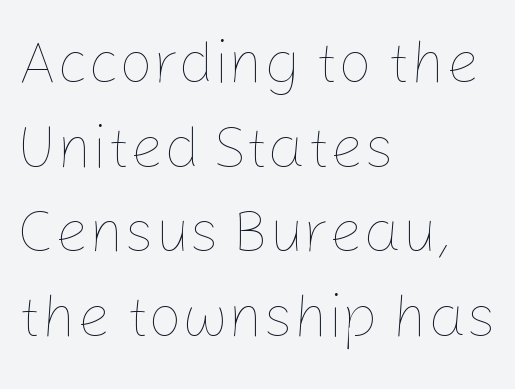
Q: Is the text bold? A: No.
Q: Is the text italic (slanted)? A: No, it is upright.
Q: Is the text underlined? A: No.
Q: How is the paragraph aligned? A: Left-aligned.
Q: Is the spacing between letters normal or unusually wide? A: Normal.
Q: Is the spacing between lines tight, normal or loose? A: Normal.
Q: Width (condensed, normal, or wide)? A: Normal.
Q: Stroke contrast? A: Low.
Q: x-height? A: Medium.
Q: Monospaced? A: No.
